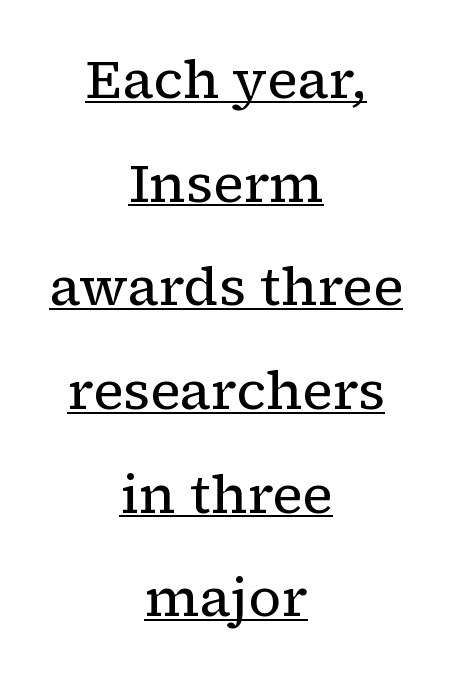
{"serif": "yes", "italic": "no", "bold": "no", "weight": "regular", "width": "normal", "stroke_contrast": "low", "x_height": "medium", "monospaced": "no", "underline": "yes", "align": "center", "line_spacing": "loose", "line_spacing_ratio": 1.92, "letter_spacing": "normal", "letter_spacing_em": 0.0, "glyph_px": 54}
